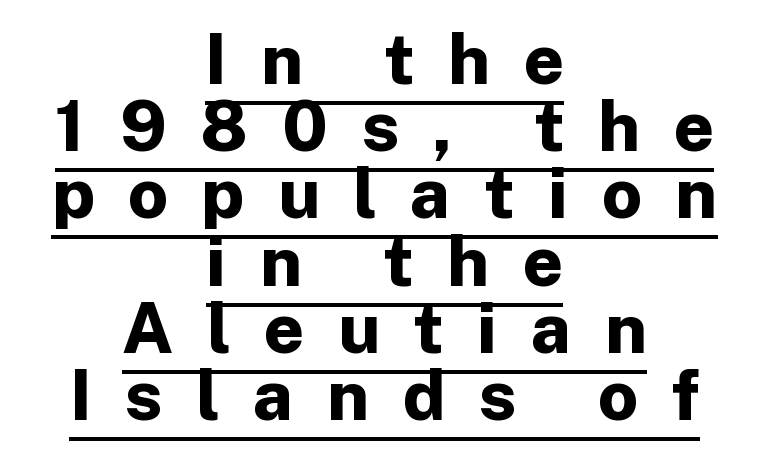
Q: Is the text bold? A: Yes.
Q: Is the text italic (slanted)? A: No, it is upright.
Q: Is the typeface a serif or a sans-serif typeface? A: Sans-serif.
Q: Is the text underlined? A: Yes.
Q: How is the paragraph aligned? A: Centered.
Q: Is the spacing between letters normal or unusually wide? A: Unusually wide.
Q: Is the spacing between lines tight, normal or loose? A: Tight.
Q: Width (condensed, normal, or wide)? A: Normal.
Q: Stroke contrast? A: Low.
Q: x-height? A: Medium.
Q: Monospaced? A: No.
